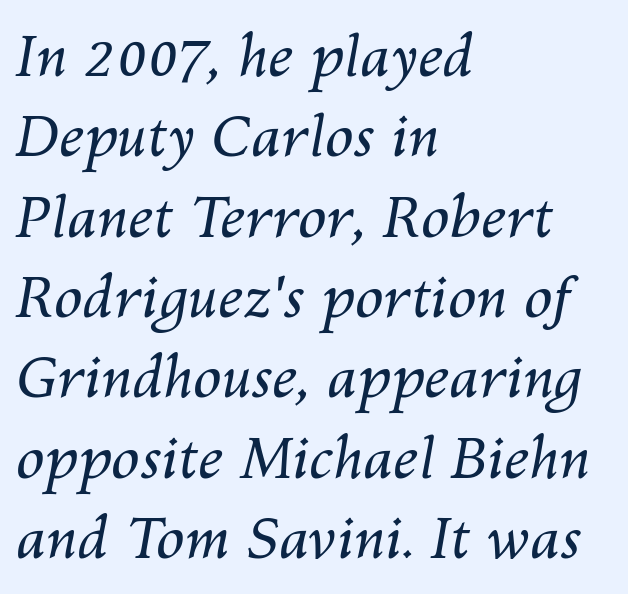
{"italic": "yes", "lean": "right", "slant_degrees": 10, "bold": "no", "weight": "regular", "width": "normal", "stroke_contrast": "medium", "x_height": "medium", "monospaced": "no", "underline": "no", "align": "left", "line_spacing": "normal", "line_spacing_ratio": 1.41, "letter_spacing": "normal", "letter_spacing_em": 0.0, "glyph_px": 57}
